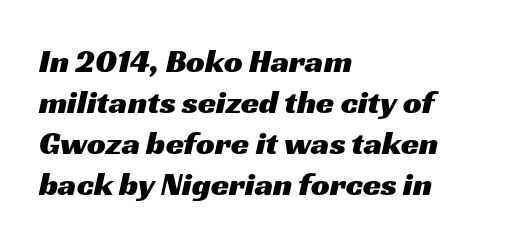
{"serif": "no", "width": "wide", "stroke_contrast": "medium", "x_height": "medium", "monospaced": "no", "underline": "no", "align": "left", "line_spacing_ratio": 1.24, "letter_spacing": "normal", "letter_spacing_em": 0.0, "glyph_px": 33}
